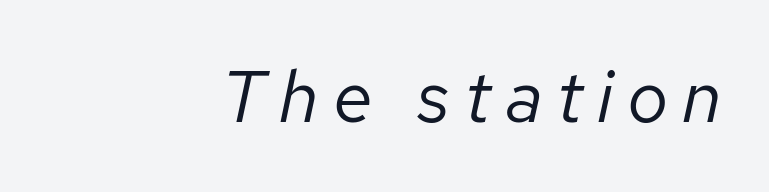
This rendering features lettering with no underline. Character widths vary here, with narrow letters taking less room than wide ones. Stroke mass is kept to a normal reading level or below. The typography opts for an oblique posture over an upright one. The setting favours the right margin, as signatures and pull-quotes sometimes do.
